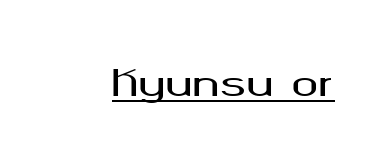
{"serif": "no", "italic": "no", "width": "wide", "stroke_contrast": "medium", "x_height": "medium", "monospaced": "no", "underline": "yes", "letter_spacing": "normal", "letter_spacing_em": 0.0, "glyph_px": 36}
